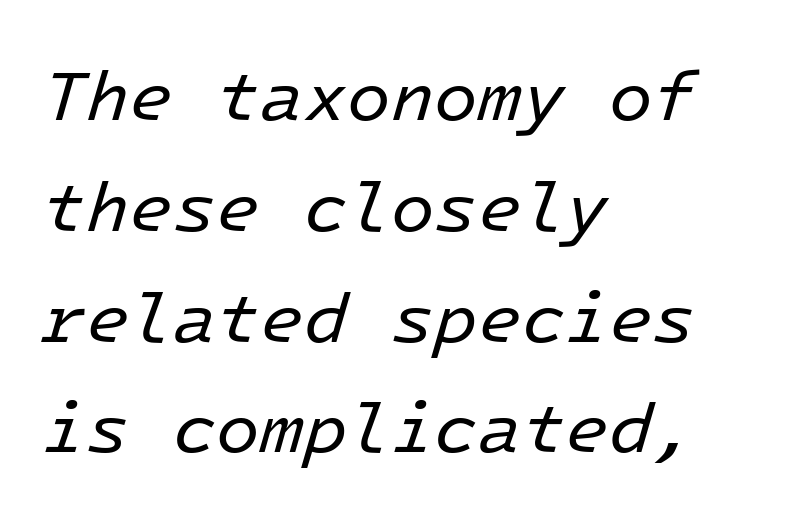
The passage shown stacks its lines at a standard gap. The strip under each line holds only bare page. The passage shown is typed in a monospace face where columns stay perfectly aligned. What stands out about the letter spacing? Nothing — it is the standard amount. Every character sits at an angle, as italics do. These lines are set flush left with a ragged right edge.
